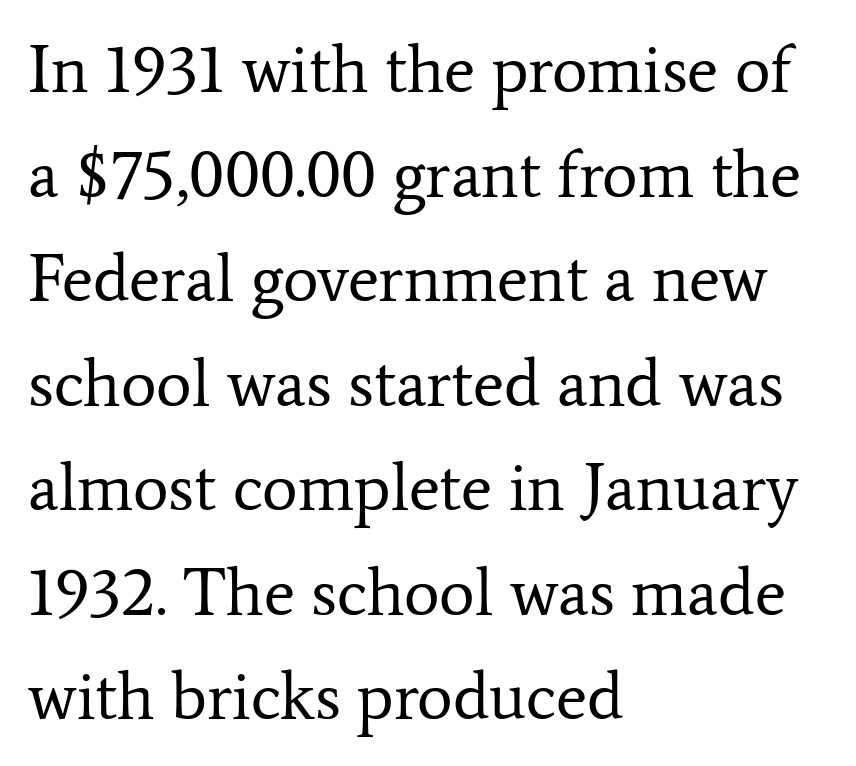
The image shows 67 px regular-weight serif type, upright; set left-aligned, normal line spacing (1.56x), normal letter spacing, not underlined; low stroke contrast and a medium x-height.
